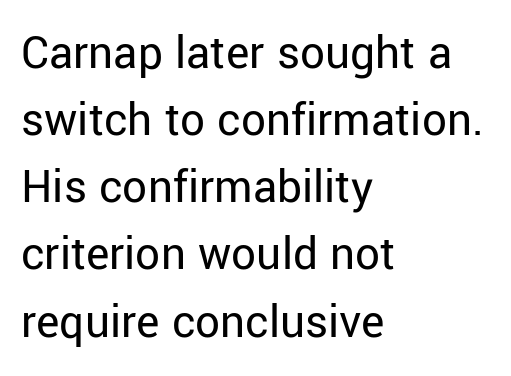
The image shows 49 px regular-weight sans-serif type, upright; set left-aligned, normal line spacing (1.37x), normal letter spacing, not underlined; low stroke contrast and a medium x-height.
